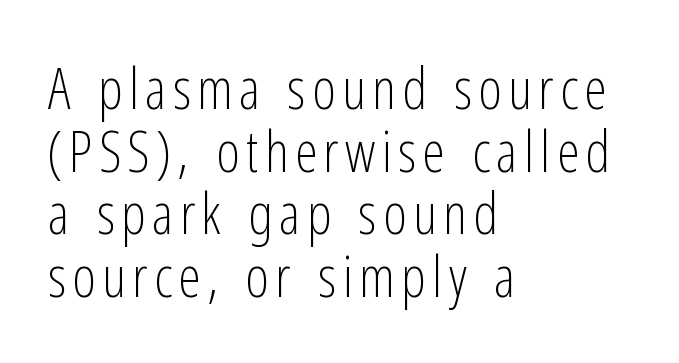
Q: Is the text bold? A: No.
Q: Is the text italic (slanted)? A: No, it is upright.
Q: Is the typeface a serif or a sans-serif typeface? A: Sans-serif.
Q: Is the text underlined? A: No.
Q: How is the paragraph aligned? A: Left-aligned.
Q: Is the spacing between lines tight, normal or loose? A: Tight.
Q: Width (condensed, normal, or wide)? A: Condensed.
Q: Stroke contrast? A: Low.
Q: x-height? A: Medium.
Q: Monospaced? A: No.
